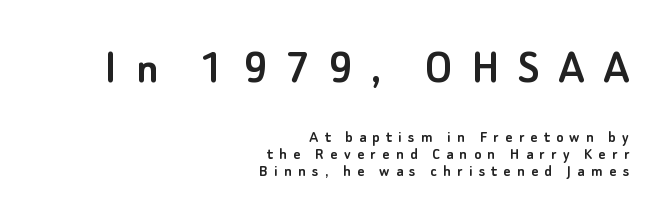
The image shows 50 px sans-serif type, upright; set right-aligned, tight line spacing (0.99x), unusually wide letter spacing (+0.37 em), not underlined; the first (top) block is 2.94x larger; low stroke contrast and a small x-height.
